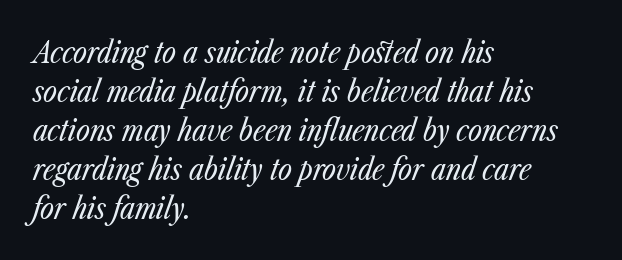
Rows of type keep a routine distance in the vertical direction. Is the block centered? No — it sits flush against the left margin. The letters advance in unequal steps, a hallmark of proportional type. Compared with a typical body face, this is equally light or lighter still.
